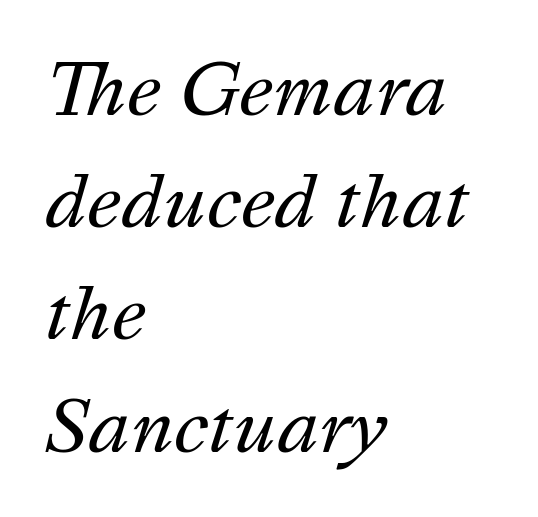
Q: Is the text bold? A: No.
Q: Is the text italic (slanted)? A: Yes, it leans right by about 16 degrees.
Q: Is the text underlined? A: No.
Q: How is the paragraph aligned? A: Left-aligned.
Q: Is the spacing between letters normal or unusually wide? A: Normal.
Q: Is the spacing between lines tight, normal or loose? A: Normal.
Q: Width (condensed, normal, or wide)? A: Normal.
Q: Stroke contrast? A: Medium.
Q: x-height? A: Medium.
Q: Monospaced? A: No.
